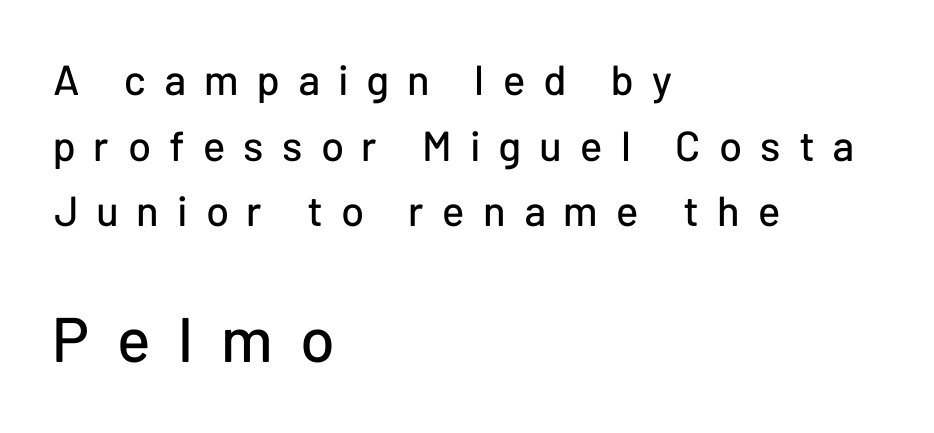
The image shows 63 px sans-serif type, upright; set left-aligned, normal line spacing (1.56x), unusually wide letter spacing (+0.43 em), not underlined; the second (bottom) block is 1.5x larger; low stroke contrast and a medium x-height.
